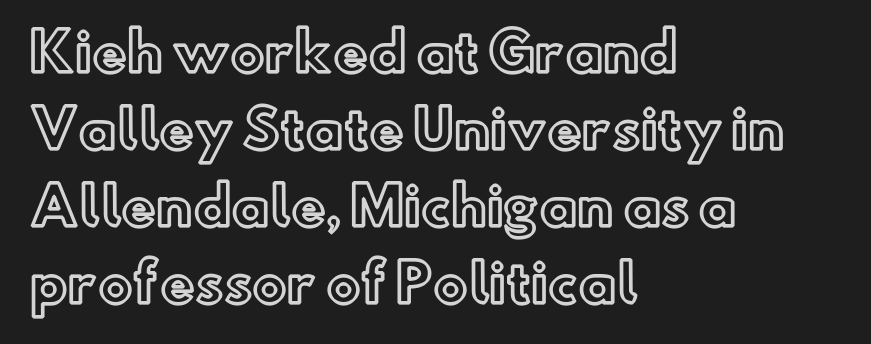
Q: Is the text italic (slanted)? A: No, it is upright.
Q: Is the text underlined? A: No.
Q: How is the paragraph aligned? A: Left-aligned.
Q: Is the spacing between letters normal or unusually wide? A: Normal.
Q: Is the spacing between lines tight, normal or loose? A: Normal.
Q: Width (condensed, normal, or wide)? A: Normal.
Q: x-height? A: Small.
Q: Monospaced? A: No.
